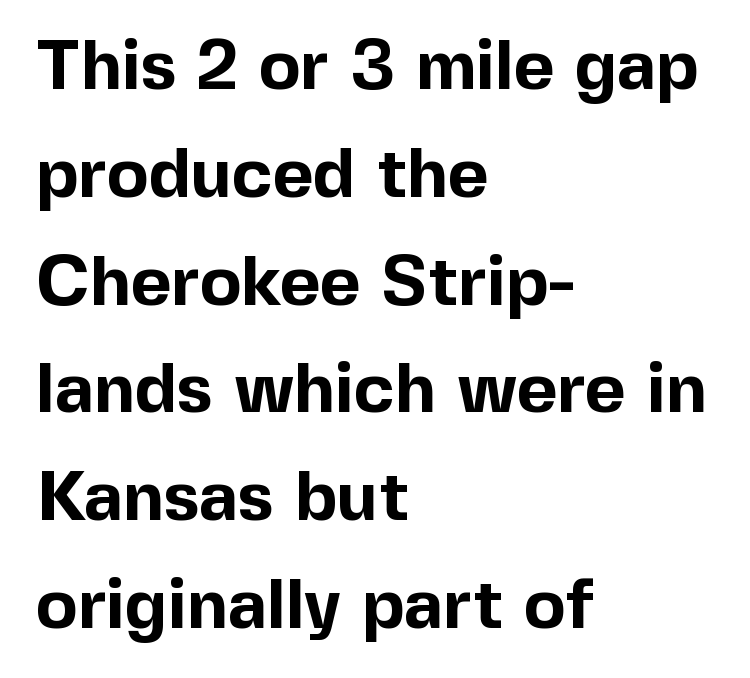
The image shows 70 px bold sans-serif type, upright; set left-aligned, normal line spacing (1.54x), normal letter spacing, not underlined; a medium x-height.
